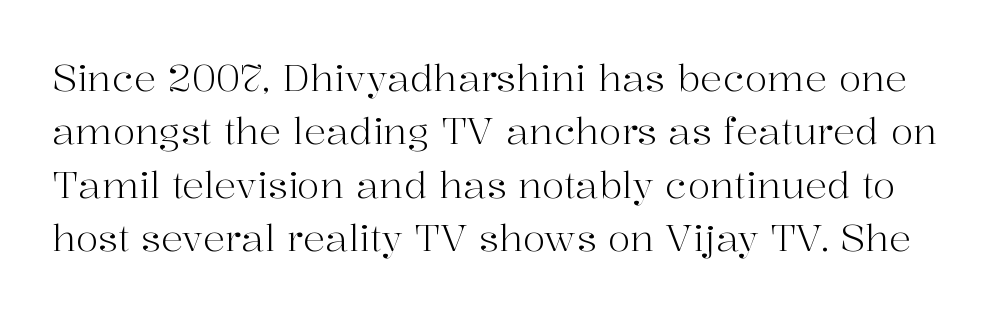
Q: Is the text bold? A: No.
Q: Is the text italic (slanted)? A: No, it is upright.
Q: Is the typeface a serif or a sans-serif typeface? A: Serif.
Q: Is the text underlined? A: No.
Q: Is the spacing between letters normal or unusually wide? A: Normal.
Q: Is the spacing between lines tight, normal or loose? A: Normal.
Q: Width (condensed, normal, or wide)? A: Normal.
Q: Stroke contrast? A: High.
Q: x-height? A: Medium.
Q: Monospaced? A: No.
